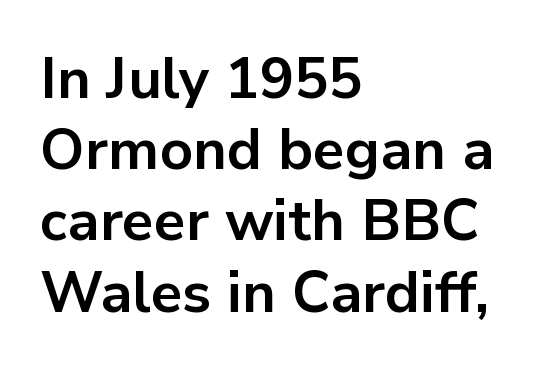
Q: Is the text bold? A: Yes.
Q: Is the text italic (slanted)? A: No, it is upright.
Q: Is the typeface a serif or a sans-serif typeface? A: Sans-serif.
Q: Is the text underlined? A: No.
Q: How is the paragraph aligned? A: Left-aligned.
Q: Is the spacing between letters normal or unusually wide? A: Normal.
Q: Is the spacing between lines tight, normal or loose? A: Normal.
Q: Width (condensed, normal, or wide)? A: Normal.
Q: Stroke contrast? A: Low.
Q: x-height? A: Medium.
Q: Monospaced? A: No.
